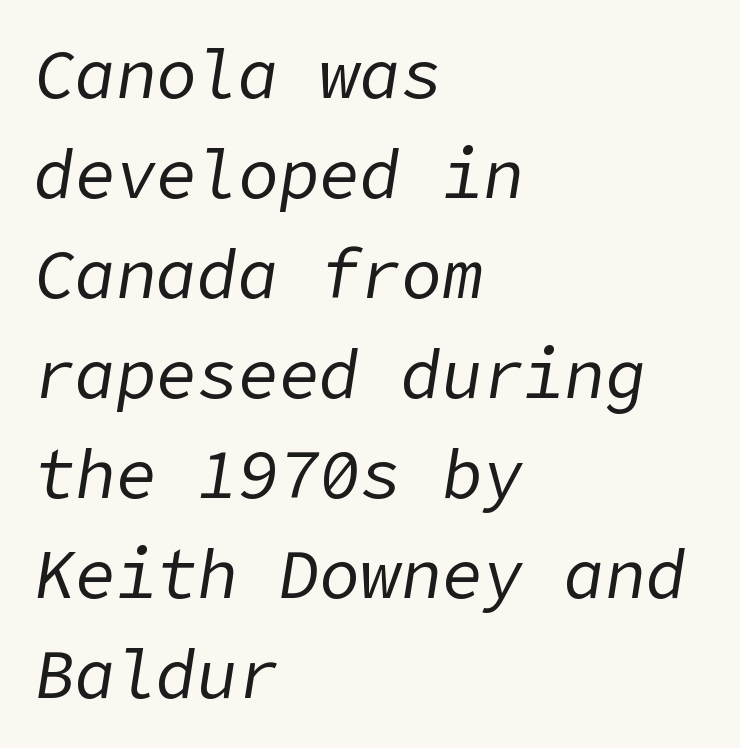
Q: Is the text bold? A: No.
Q: Is the text italic (slanted)? A: Yes, it leans right by about 9 degrees.
Q: Is the text underlined? A: No.
Q: How is the paragraph aligned? A: Left-aligned.
Q: Is the spacing between letters normal or unusually wide? A: Normal.
Q: Is the spacing between lines tight, normal or loose? A: Normal.
Q: Width (condensed, normal, or wide)? A: Normal.
Q: Stroke contrast? A: Low.
Q: x-height? A: Medium.
